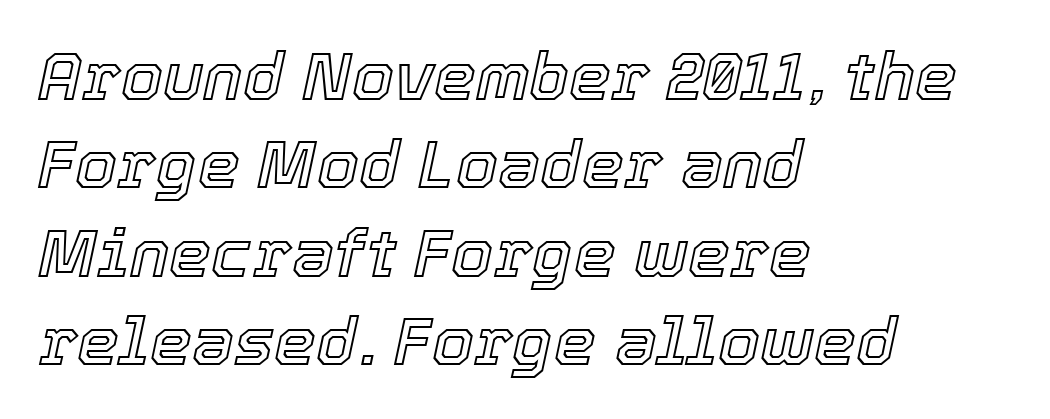
Q: Is the text italic (slanted)? A: Yes, it leans right by about 12 degrees.
Q: Is the text underlined? A: No.
Q: How is the paragraph aligned? A: Left-aligned.
Q: Is the spacing between letters normal or unusually wide? A: Normal.
Q: Is the spacing between lines tight, normal or loose? A: Normal.
Q: Width (condensed, normal, or wide)? A: Normal.
Q: x-height? A: Medium.
Q: Monospaced? A: No.
